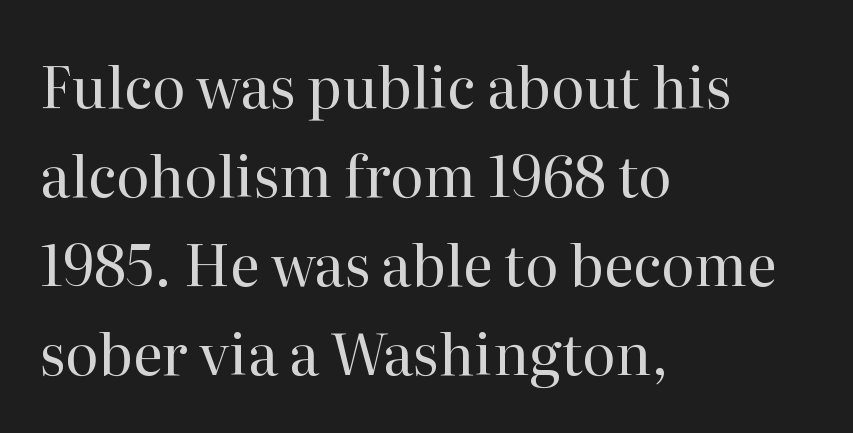
Each letter keeps its own natural width here, so spacing adapts to shape. Stroke thickness stays within the range of a standard reading face or lighter. Serif or sans? Serif — the stroke terminals have little feet. A normal amount of white space separates one row of letters from the next. Unmarked baselines from the first word to the last.
